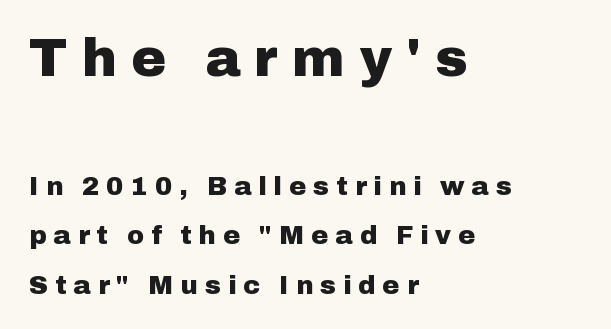
Bare-footed words on every line. Posture: vertical. Regarding leading, the lines here are spaced well apart. This sample has the flowing, uneven cadence of proportional lettering. Caption: multi-line text, flush left, ragged right. You could only call the tracking loose — the letters float apart.
